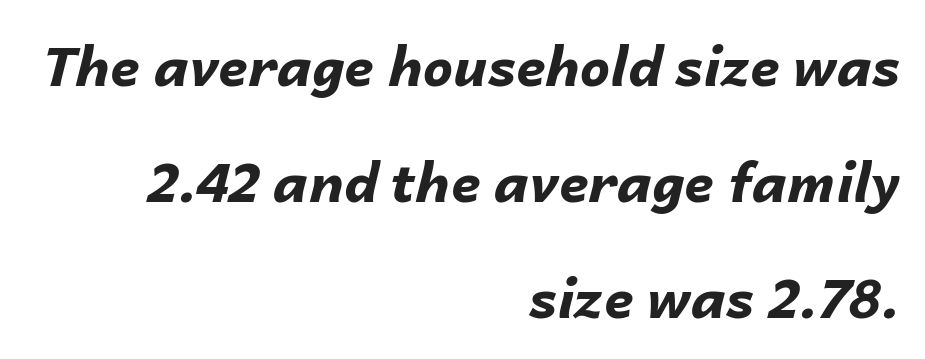
{"italic": "yes", "lean": "right", "slant_degrees": 14, "bold": "yes", "weight": "bold", "width": "normal", "stroke_contrast": "low", "x_height": "medium", "monospaced": "no", "underline": "no", "align": "right", "line_spacing": "loose", "line_spacing_ratio": 2.15, "letter_spacing": "normal", "letter_spacing_em": 0.0, "glyph_px": 54}
